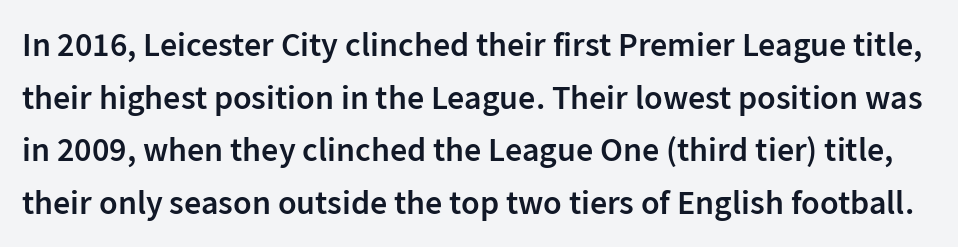
Q: Is the text bold? A: Semi-bold.
Q: Is the text italic (slanted)? A: No, it is upright.
Q: Is the typeface a serif or a sans-serif typeface? A: Sans-serif.
Q: Is the text underlined? A: No.
Q: Is the spacing between letters normal or unusually wide? A: Normal.
Q: Is the spacing between lines tight, normal or loose? A: Normal.
Q: Width (condensed, normal, or wide)? A: Normal.
Q: Stroke contrast? A: Low.
Q: x-height? A: Medium.
Q: Monospaced? A: No.
